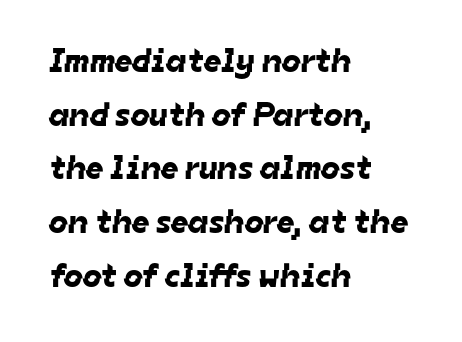
Q: Is the typeface a serif or a sans-serif typeface? A: Sans-serif.
Q: Is the text underlined? A: No.
Q: How is the paragraph aligned? A: Left-aligned.
Q: Is the spacing between letters normal or unusually wide? A: Normal.
Q: Is the spacing between lines tight, normal or loose? A: Normal.
Q: Width (condensed, normal, or wide)? A: Normal.
Q: Stroke contrast? A: Low.
Q: x-height? A: Medium.
Q: Monospaced? A: No.
